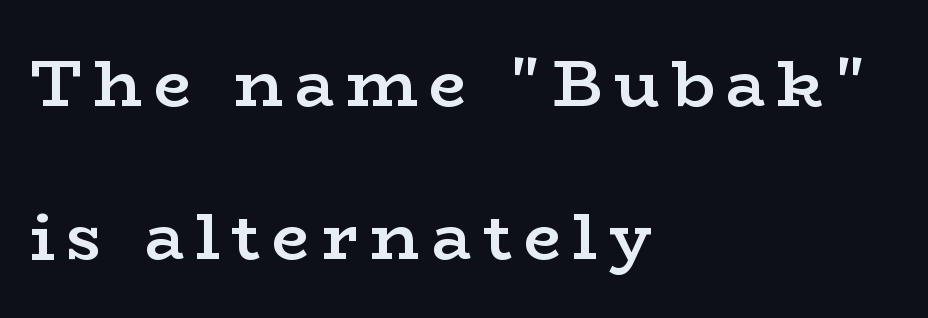
The image shows 67 px semibold, wide serif type, upright; set left-aligned, loose line spacing (2.28x), not underlined; low stroke contrast and a medium x-height.
